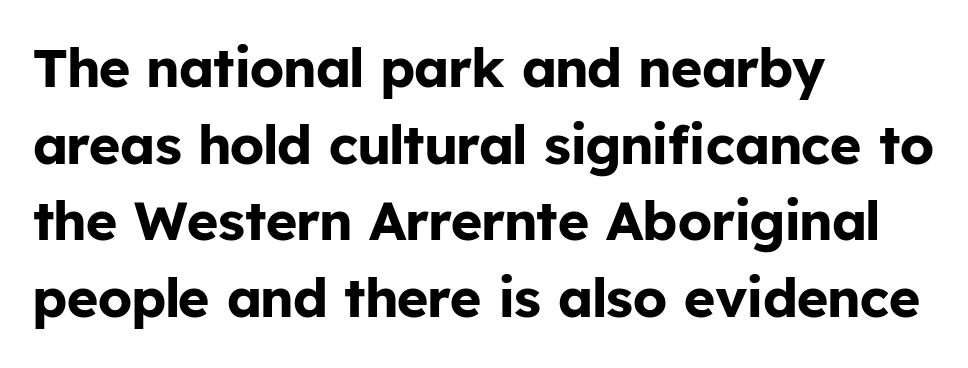
Q: Is the text bold? A: Yes.
Q: Is the text italic (slanted)? A: No, it is upright.
Q: Is the typeface a serif or a sans-serif typeface? A: Sans-serif.
Q: Is the text underlined? A: No.
Q: How is the paragraph aligned? A: Left-aligned.
Q: Is the spacing between letters normal or unusually wide? A: Normal.
Q: Is the spacing between lines tight, normal or loose? A: Normal.
Q: Width (condensed, normal, or wide)? A: Normal.
Q: Stroke contrast? A: Low.
Q: x-height? A: Medium.
Q: Monospaced? A: No.
